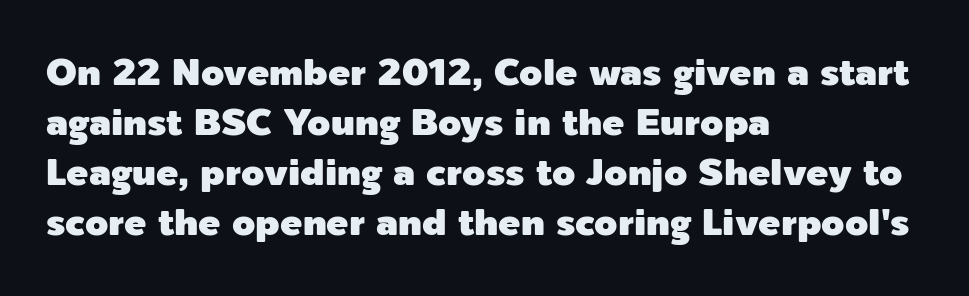
Q: Is the text italic (slanted)? A: No, it is upright.
Q: Is the typeface a serif or a sans-serif typeface? A: Sans-serif.
Q: Is the text underlined? A: No.
Q: How is the paragraph aligned? A: Left-aligned.
Q: Is the spacing between letters normal or unusually wide? A: Normal.
Q: Is the spacing between lines tight, normal or loose? A: Normal.
Q: Width (condensed, normal, or wide)? A: Normal.
Q: x-height? A: Medium.
Q: Monospaced? A: No.
